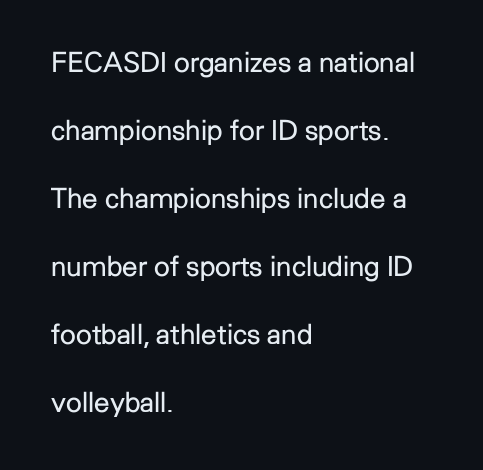
{"serif": "no", "italic": "no", "bold": "no", "weight": "regular", "width": "normal", "stroke_contrast": "low", "x_height": "medium", "monospaced": "no", "underline": "no", "align": "left", "line_spacing": "loose", "line_spacing_ratio": 2.43, "letter_spacing": "normal", "letter_spacing_em": 0.0, "glyph_px": 28}
